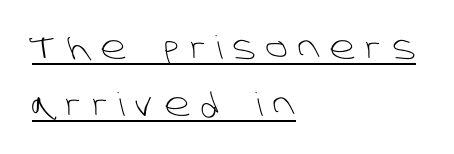
Q: Is the text bold? A: No.
Q: Is the typeface a serif or a sans-serif typeface? A: Sans-serif.
Q: Is the text underlined? A: Yes.
Q: How is the paragraph aligned? A: Left-aligned.
Q: Is the spacing between letters normal or unusually wide? A: Unusually wide.
Q: Width (condensed, normal, or wide)? A: Normal.
Q: Stroke contrast? A: Low.
Q: x-height? A: Large.
Q: Monospaced? A: No.
